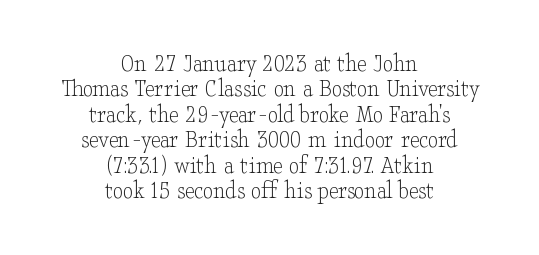
{"italic": "no", "bold": "no", "underline": "no", "align": "center", "line_spacing": "tight", "line_spacing_ratio": 0.98, "letter_spacing": "normal", "letter_spacing_em": 0.0, "glyph_px": 26}
